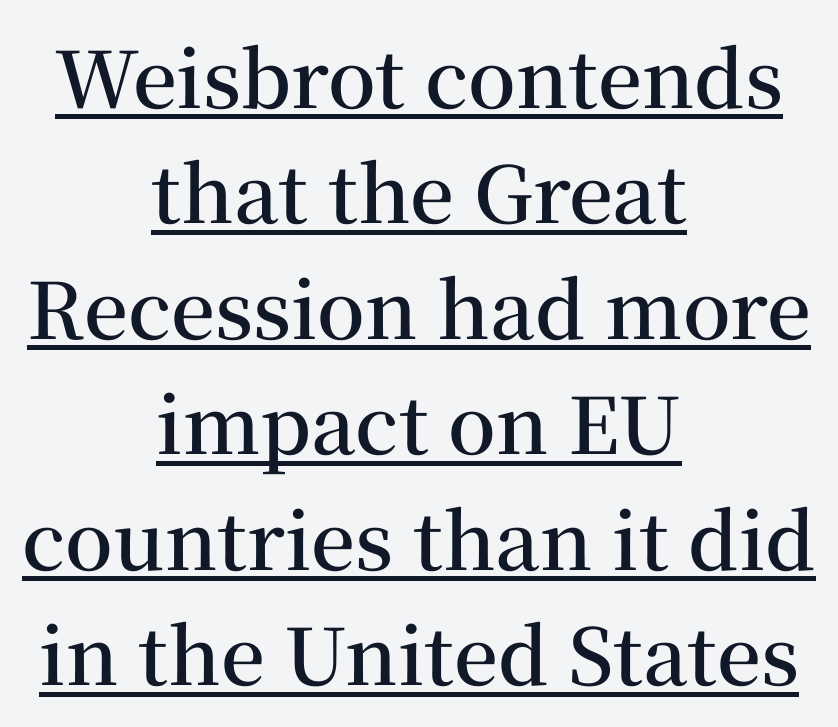
Compared with undecorated copy, this sample adds a rule below the words. A semibold gives these letters moderate extra thickness, short of bold. Default kerning and tracking; the words read as compact shapes. Character widths vary here, with narrow letters taking less room than wide ones.
